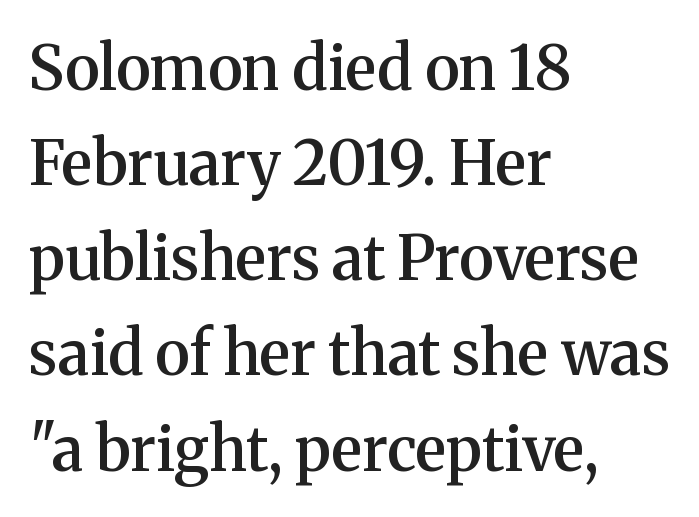
Q: Is the text bold? A: Semi-bold.
Q: Is the text italic (slanted)? A: No, it is upright.
Q: Is the typeface a serif or a sans-serif typeface? A: Serif.
Q: Is the text underlined? A: No.
Q: How is the paragraph aligned? A: Left-aligned.
Q: Is the spacing between letters normal or unusually wide? A: Normal.
Q: Is the spacing between lines tight, normal or loose? A: Normal.
Q: Width (condensed, normal, or wide)? A: Normal.
Q: Stroke contrast? A: Medium.
Q: x-height? A: Medium.
Q: Monospaced? A: No.
